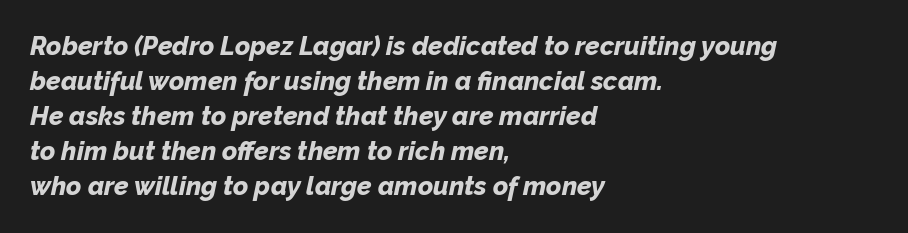
The image shows 26 px bold type, italic (leaning right); set left-aligned, normal line spacing (1.35x), normal letter spacing, not underlined.
